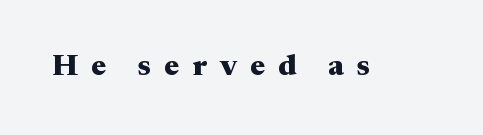
Q: Is the text bold? A: Yes.
Q: Is the text italic (slanted)? A: No, it is upright.
Q: Is the typeface a serif or a sans-serif typeface? A: Serif.
Q: Is the text underlined? A: No.
Q: Is the spacing between letters normal or unusually wide? A: Unusually wide.
Q: Width (condensed, normal, or wide)? A: Wide.
Q: Stroke contrast? A: Medium.
Q: x-height? A: Medium.
Q: Monospaced? A: No.
